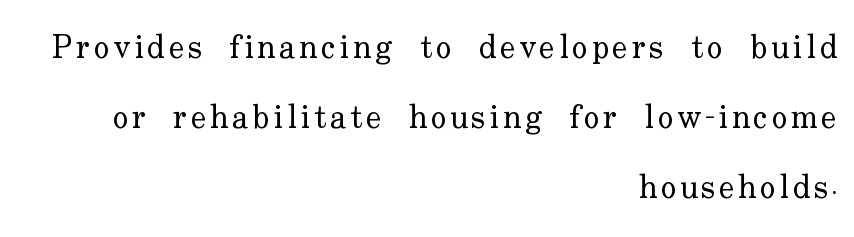
Q: Is the text bold? A: No.
Q: Is the text italic (slanted)? A: No, it is upright.
Q: Is the typeface a serif or a sans-serif typeface? A: Serif.
Q: Is the text underlined? A: No.
Q: How is the paragraph aligned? A: Right-aligned.
Q: Is the spacing between lines tight, normal or loose? A: Loose.
Q: Width (condensed, normal, or wide)? A: Normal.
Q: Stroke contrast? A: Low.
Q: x-height? A: Small.
Q: Monospaced? A: No.
